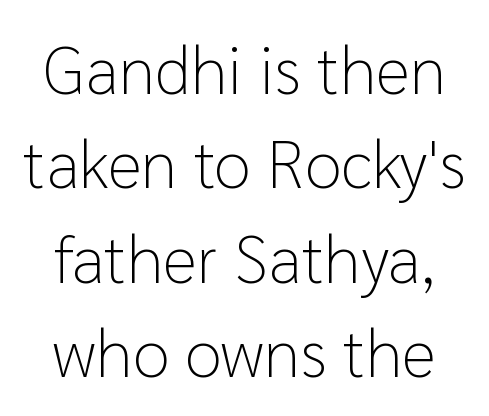
Here the designer chose a conventional face with non-uniform glyph widths. Does the type have serifs? No, each stem ends abruptly. The type is set solid horizontally, with unmodified tracking. Each new line begins a customary step beneath the previous one. No word sits above an underline.
